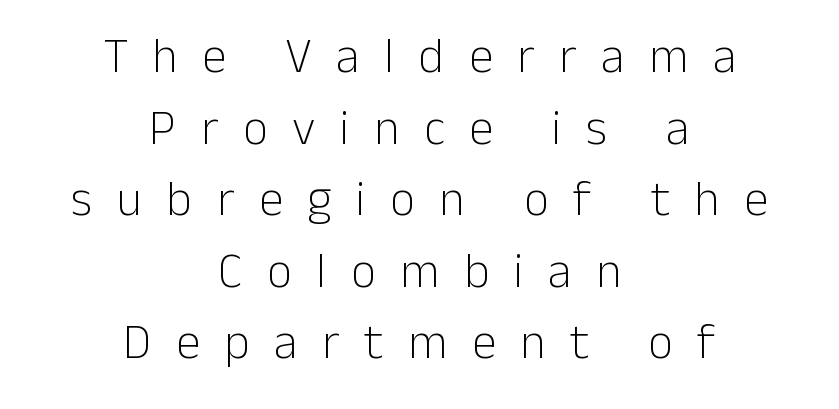
Casual observation: everything's sitting right in the middle. Does the type have serifs? No, each stem ends abruptly. Italic: no, the glyphs are upright roman. Line spacing here is normal. Is the stroke heavy? The answer is a plain regular-or-lighter.
